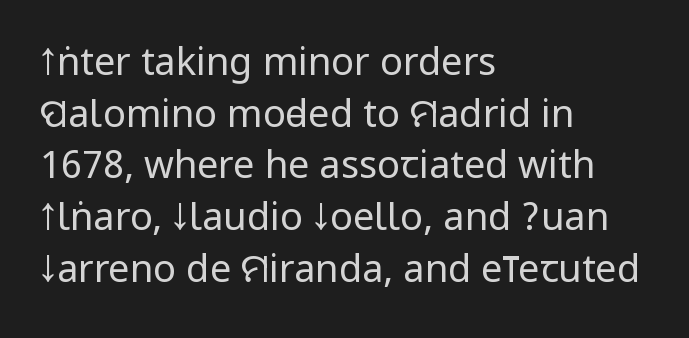
The image shows 38 px regular-weight, condensed sans-serif type, upright; set left-aligned, normal line spacing (1.36x), normal letter spacing, not underlined; low stroke contrast.
